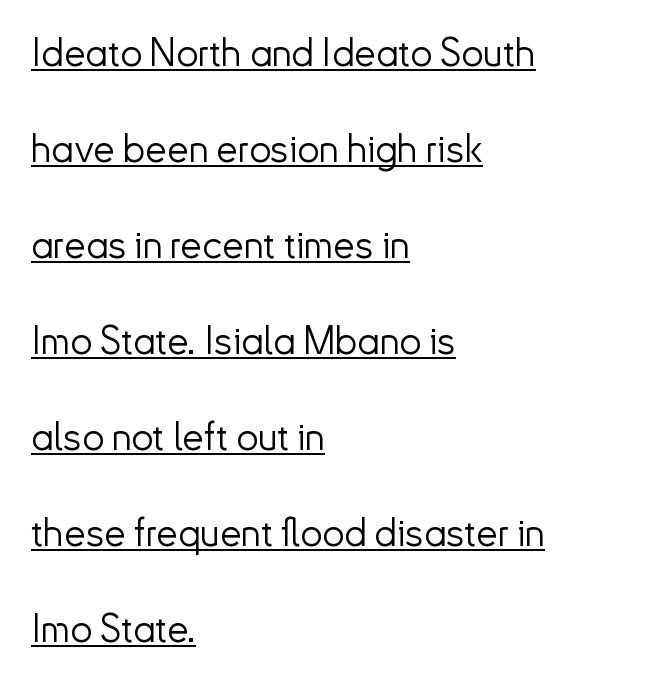
Q: Is the text bold? A: No.
Q: Is the text italic (slanted)? A: No, it is upright.
Q: Is the typeface a serif or a sans-serif typeface? A: Sans-serif.
Q: Is the text underlined? A: Yes.
Q: How is the paragraph aligned? A: Left-aligned.
Q: Is the spacing between letters normal or unusually wide? A: Normal.
Q: Is the spacing between lines tight, normal or loose? A: Loose.
Q: Width (condensed, normal, or wide)? A: Normal.
Q: Stroke contrast? A: Low.
Q: x-height? A: Small.
Q: Monospaced? A: No.
